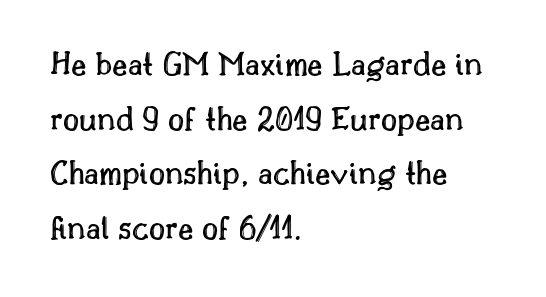
The image shows 35 px text type, upright; set left-aligned, normal line spacing (1.56x), normal letter spacing, not underlined; a small x-height.
